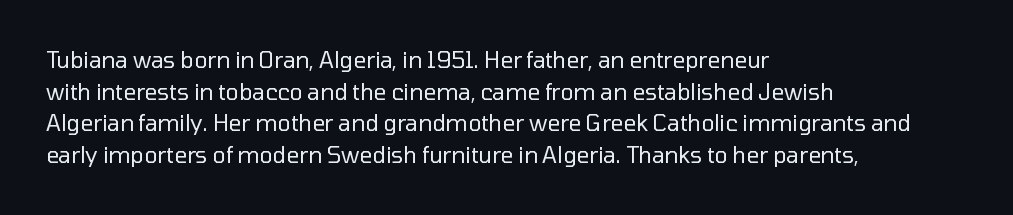
Q: Is the text bold? A: No.
Q: Is the text italic (slanted)? A: No, it is upright.
Q: Is the text underlined? A: No.
Q: How is the paragraph aligned? A: Left-aligned.
Q: Is the spacing between letters normal or unusually wide? A: Normal.
Q: Is the spacing between lines tight, normal or loose? A: Normal.
